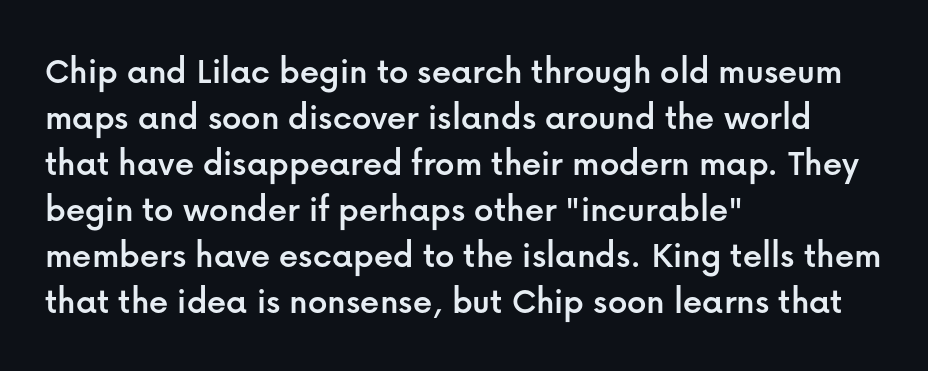
{"serif": "no", "italic": "no", "width": "normal", "stroke_contrast": "low", "x_height": "medium", "monospaced": "no", "underline": "no", "align": "left", "line_spacing_ratio": 1.21, "letter_spacing": "normal", "letter_spacing_em": 0.0, "glyph_px": 38}
